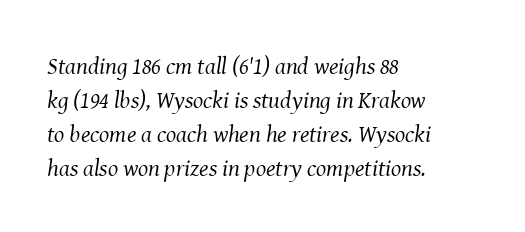
Q: Is the text bold? A: No.
Q: Is the text italic (slanted)? A: Yes, it leans right by about 8 degrees.
Q: Is the text underlined? A: No.
Q: How is the paragraph aligned? A: Left-aligned.
Q: Is the spacing between letters normal or unusually wide? A: Normal.
Q: Is the spacing between lines tight, normal or loose? A: Normal.
